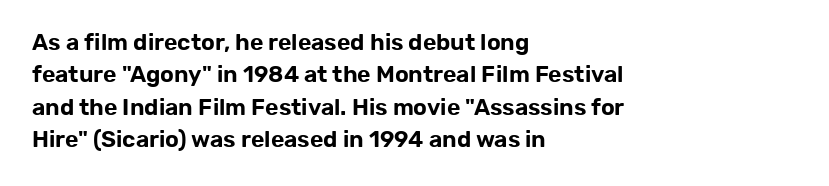
The image shows 23 px text type, upright; set left-aligned, normal line spacing (1.41x), normal letter spacing, not underlined.
